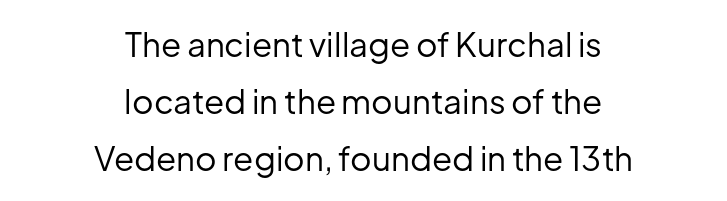
Style check: upright. Letter spacing: default. Typographically, this falls in the sans-serif category. Letters rest on an invisible, unmarked baseline. The typesetter chose a symmetrical, centered arrangement here. The typeface has the unassuming heft of standard copy or less.
